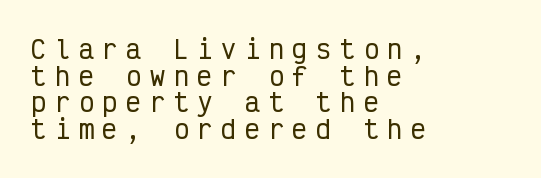
The image shows 25 px text type, upright; set left-aligned, tight line spacing (1.07x), unusually wide letter spacing (+0.35 em), not underlined.
